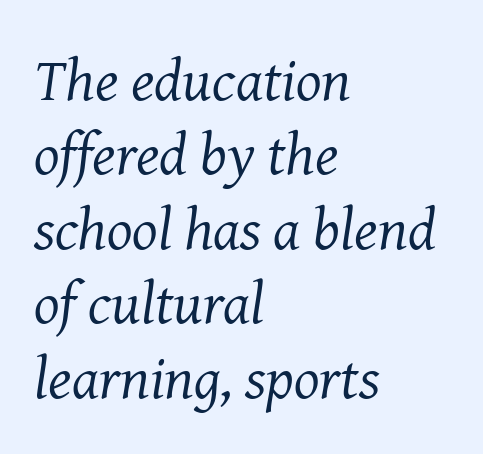
Q: Is the text bold? A: No.
Q: Is the text italic (slanted)? A: Yes, it leans right by about 8 degrees.
Q: Is the typeface a serif or a sans-serif typeface? A: Serif.
Q: Is the text underlined? A: No.
Q: How is the paragraph aligned? A: Left-aligned.
Q: Is the spacing between letters normal or unusually wide? A: Normal.
Q: Width (condensed, normal, or wide)? A: Normal.
Q: Stroke contrast? A: Medium.
Q: x-height? A: Medium.
Q: Monospaced? A: No.
